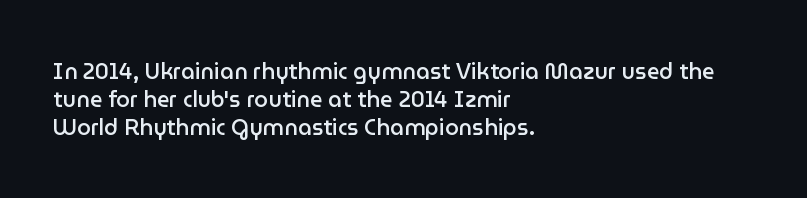
{"italic": "no", "bold": "semi", "underline": "no", "align": "left", "line_spacing": "normal", "line_spacing_ratio": 1.27, "letter_spacing": "normal", "letter_spacing_em": 0.0, "glyph_px": 22}
